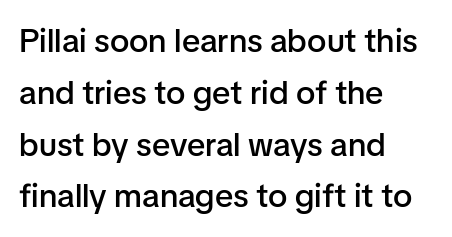
Q: Is the text bold? A: Semi-bold.
Q: Is the text italic (slanted)? A: No, it is upright.
Q: Is the typeface a serif or a sans-serif typeface? A: Sans-serif.
Q: Is the text underlined? A: No.
Q: How is the paragraph aligned? A: Left-aligned.
Q: Is the spacing between letters normal or unusually wide? A: Normal.
Q: Is the spacing between lines tight, normal or loose? A: Normal.
Q: Width (condensed, normal, or wide)? A: Normal.
Q: Stroke contrast? A: Low.
Q: x-height? A: Medium.
Q: Monospaced? A: No.
